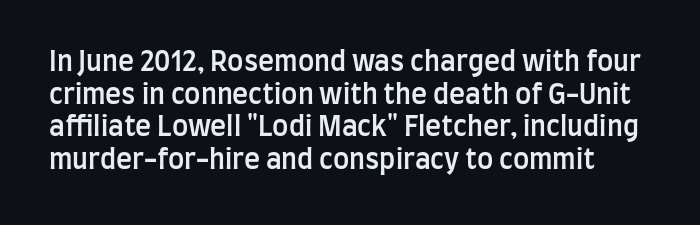
Honestly, there is no underline to notice here at all. How heavy is the stroke? Medium-heavy — a semibold, shy of bold. Observe the ordinary spacing: letters are neighbours, not strangers. Ordinary non-slanted type is in use.
